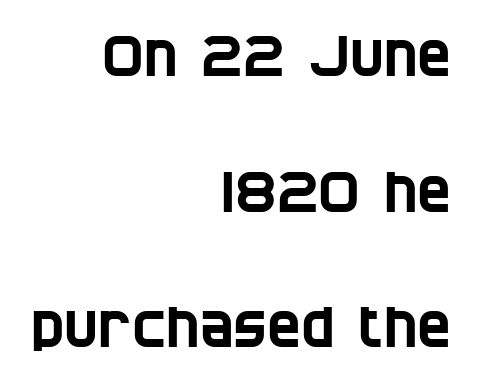
The image shows 57 px condensed sans-serif type; set right-aligned, loose line spacing (2.38x), normal letter spacing, not underlined; low stroke contrast and a large x-height.
